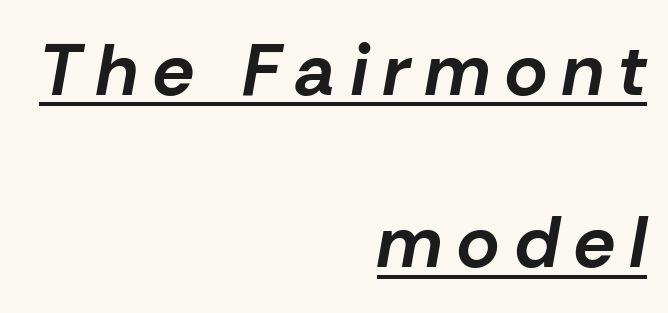
The image shows 73 px bold type, italic (leaning right); set right-aligned, loose line spacing (2.36x), unusually wide letter spacing (+0.21 em), underlined; low stroke contrast and a medium x-height.
